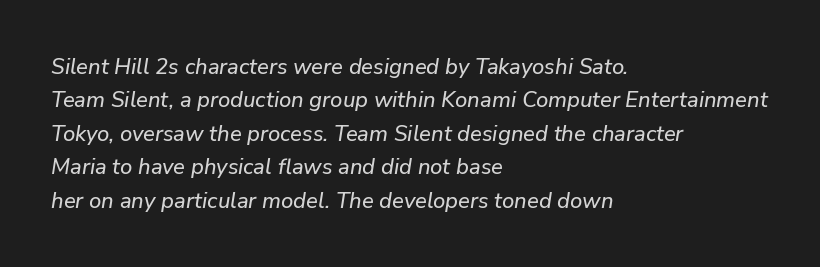
Q: Is the text italic (slanted)? A: Yes, it leans right by about 9 degrees.
Q: Is the text underlined? A: No.
Q: How is the paragraph aligned? A: Left-aligned.
Q: Is the spacing between letters normal or unusually wide? A: Normal.
Q: Is the spacing between lines tight, normal or loose? A: Normal.
